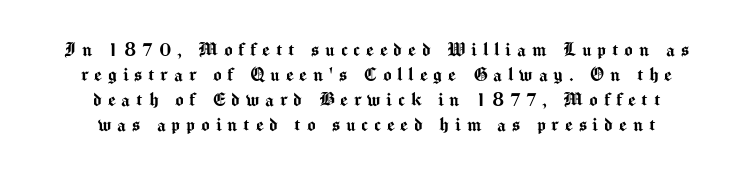
The rag falls on both sides of this text block equally. These lines huddle together more closely than default settings would place them. Descenders are the only things crossing below the line. Between one letter and the next there's a generous, obvious gap. The lettering stays uniformly vertical, giving the passage a roman look.
